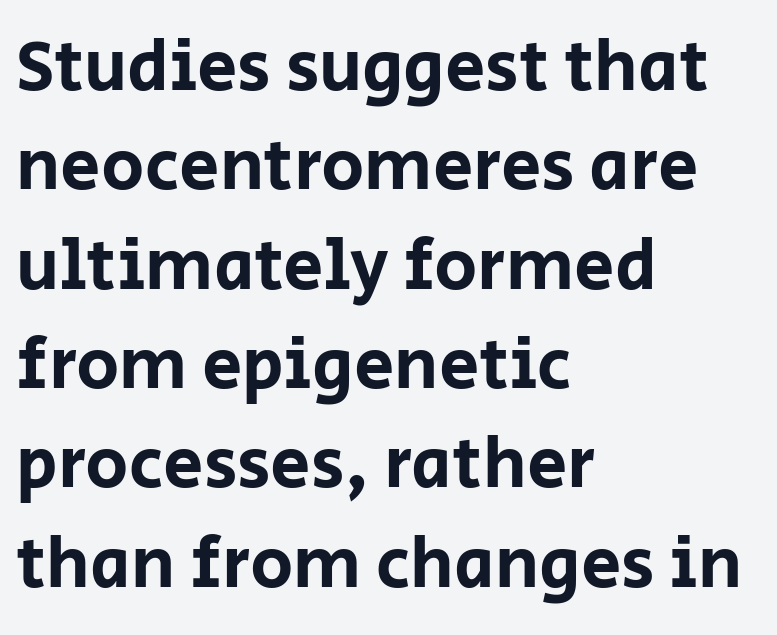
{"serif": "no", "italic": "no", "width": "normal", "stroke_contrast": "low", "x_height": "large", "monospaced": "no", "underline": "no", "align": "left", "line_spacing": "normal", "line_spacing_ratio": 1.38, "letter_spacing": "normal", "letter_spacing_em": 0.0, "glyph_px": 72}
